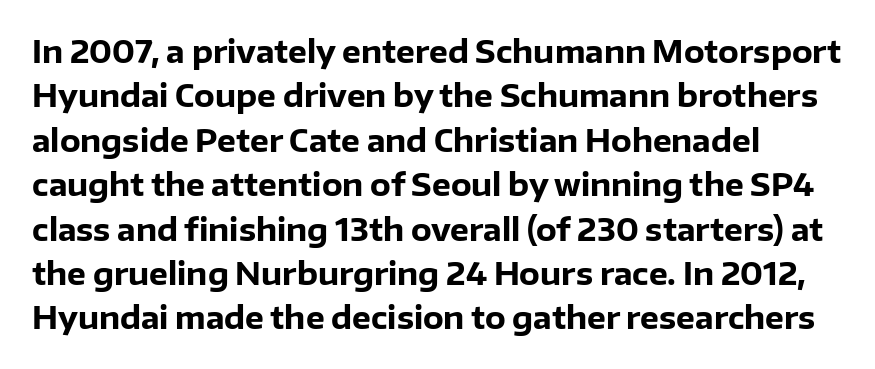
Q: Is the text bold? A: Yes.
Q: Is the text italic (slanted)? A: No, it is upright.
Q: Is the typeface a serif or a sans-serif typeface? A: Sans-serif.
Q: Is the text underlined? A: No.
Q: How is the paragraph aligned? A: Left-aligned.
Q: Is the spacing between letters normal or unusually wide? A: Normal.
Q: Is the spacing between lines tight, normal or loose? A: Normal.
Q: Width (condensed, normal, or wide)? A: Normal.
Q: Stroke contrast? A: Low.
Q: x-height? A: Medium.
Q: Monospaced? A: No.
